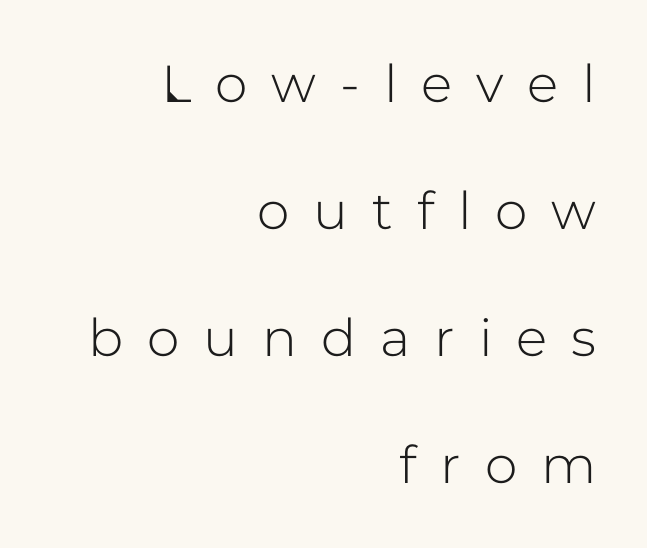
{"serif": "no", "italic": "no", "width": "normal", "stroke_contrast": "low", "x_height": "medium", "monospaced": "no", "underline": "no", "align": "right", "line_spacing": "loose", "line_spacing_ratio": 2.44, "letter_spacing": "wide", "letter_spacing_em": 0.46, "glyph_px": 52}
